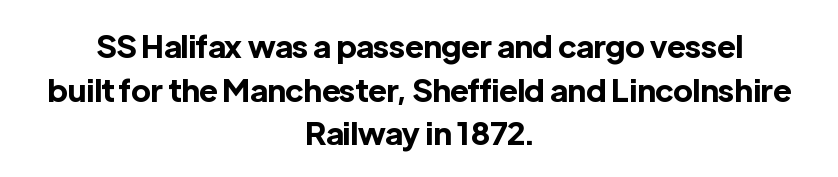
Q: Is the text bold? A: Yes.
Q: Is the text italic (slanted)? A: No, it is upright.
Q: Is the typeface a serif or a sans-serif typeface? A: Sans-serif.
Q: Is the text underlined? A: No.
Q: How is the paragraph aligned? A: Centered.
Q: Is the spacing between letters normal or unusually wide? A: Normal.
Q: Is the spacing between lines tight, normal or loose? A: Normal.
Q: Width (condensed, normal, or wide)? A: Normal.
Q: x-height? A: Medium.
Q: Monospaced? A: No.
